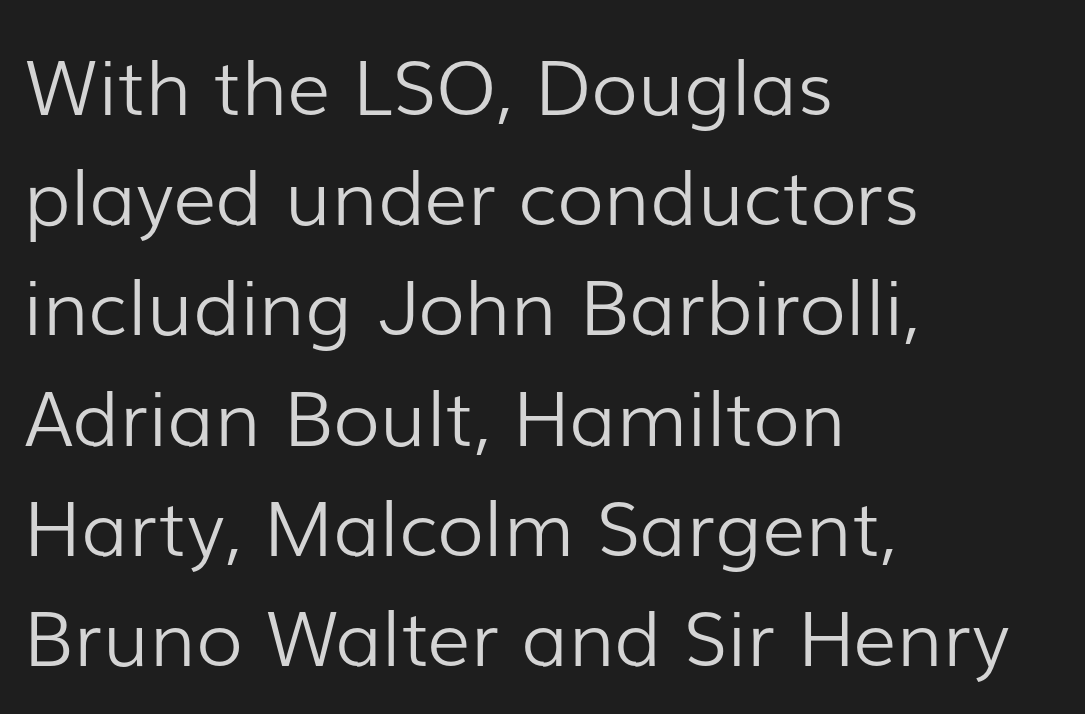
Q: Is the text bold? A: No.
Q: Is the text italic (slanted)? A: No, it is upright.
Q: Is the typeface a serif or a sans-serif typeface? A: Sans-serif.
Q: Is the text underlined? A: No.
Q: How is the paragraph aligned? A: Left-aligned.
Q: Is the spacing between letters normal or unusually wide? A: Normal.
Q: Is the spacing between lines tight, normal or loose? A: Normal.
Q: Width (condensed, normal, or wide)? A: Normal.
Q: Stroke contrast? A: Low.
Q: x-height? A: Medium.
Q: Monospaced? A: No.
